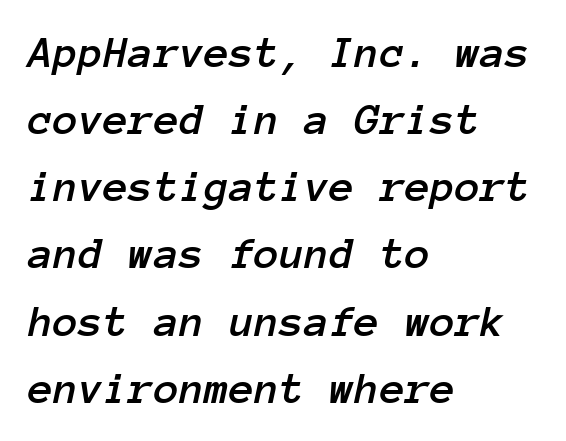
The image shows 46 px text type, italic (leaning right), monospaced; set left-aligned, normal line spacing (1.46x), normal letter spacing, not underlined; low stroke contrast and a medium x-height.
